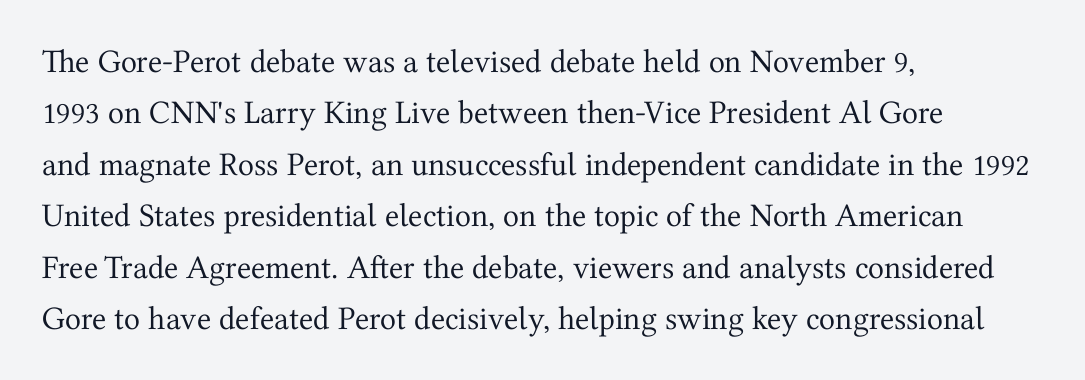
The image shows 33 px regular-weight serif type, upright; set left-aligned, normal line spacing (1.56x), normal letter spacing, not underlined; medium stroke contrast and a medium x-height.
